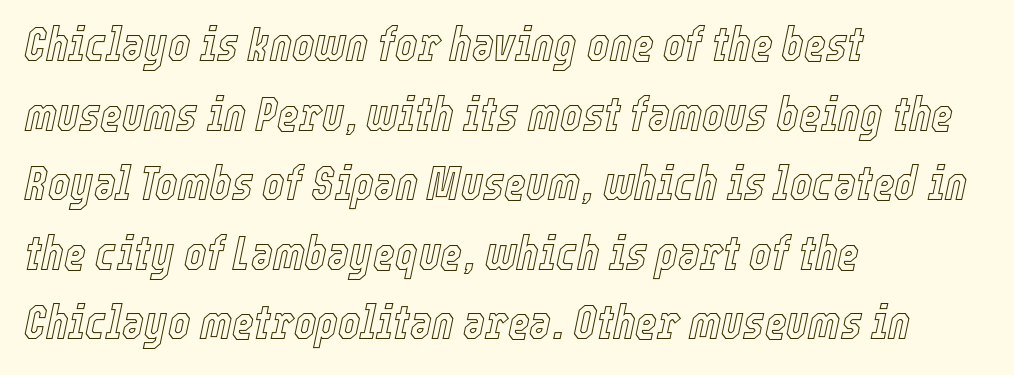
Q: Is the text italic (slanted)? A: Yes, it leans right by about 12 degrees.
Q: Is the text underlined? A: No.
Q: How is the paragraph aligned? A: Left-aligned.
Q: Is the spacing between letters normal or unusually wide? A: Normal.
Q: Is the spacing between lines tight, normal or loose? A: Normal.
Q: Width (condensed, normal, or wide)? A: Condensed.
Q: x-height? A: Medium.
Q: Monospaced? A: No.
